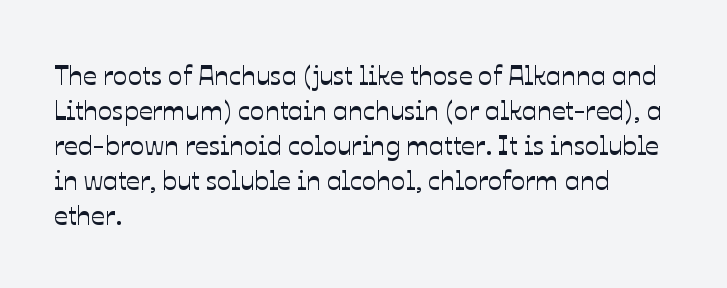
The image shows 27 px text type, upright; set left-aligned, normal line spacing (1.3x), normal letter spacing, not underlined.
